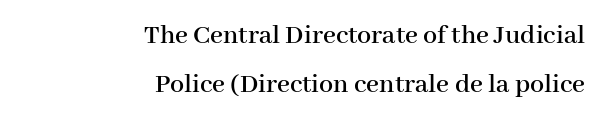
Between one letter and the next there's only the usual sliver of space. In CSS terms this would be text-align: right. The rendering uses natural spacing where letterforms have individual widths. Only glyphs here, with clear space below each row. The passage shown is typeset with a serif family. It's the straight-up-and-down kind of type.
